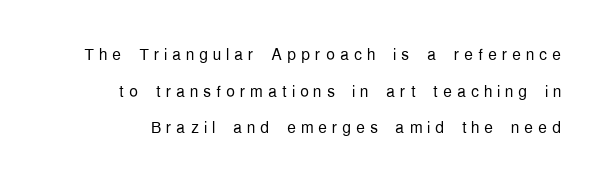
{"italic": "no", "bold": "no", "underline": "no", "align": "right", "line_spacing": "normal", "line_spacing_ratio": 1.67, "letter_spacing": "wide", "letter_spacing_em": 0.22, "glyph_px": 22}
